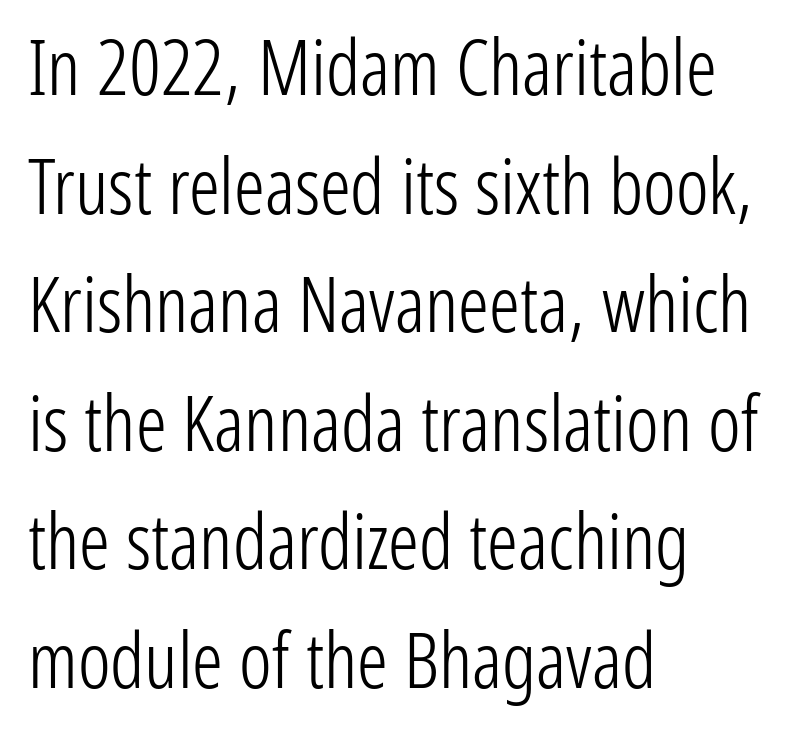
Vertically, the passage feels balanced, rows spaced as you'd expect. If you drew a line through each stem, it would be perfectly vertical. Counters stay open thanks to moderate or lighter strokes. Proportional: the letters do not fall into vertical columns. If you drew a ruler down the left edge, every line would touch it. The letters sit at their default tracking, neither squeezed nor spread.
